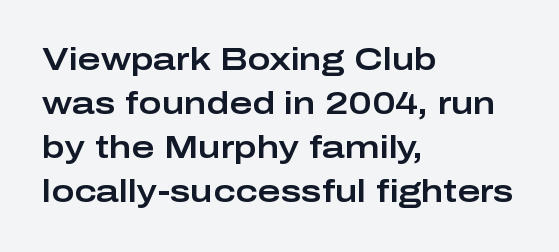
The image shows 31 px wide sans-serif type, upright; set left-aligned, normal line spacing (1.42x), normal letter spacing, not underlined; low stroke contrast and a medium x-height.
